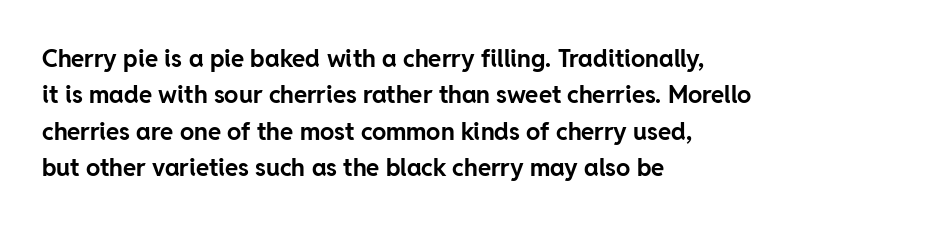
The image shows 24 px bold type, upright; set left-aligned, normal line spacing (1.52x), normal letter spacing, not underlined.
